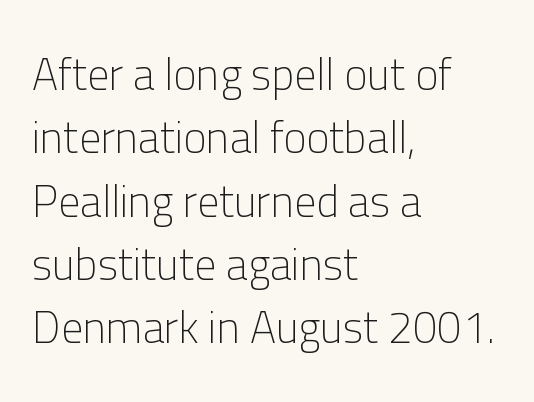
{"serif": "no", "italic": "no", "bold": "no", "weight": "light", "width": "normal", "stroke_contrast": "low", "x_height": "medium", "monospaced": "no", "underline": "no", "align": "left", "line_spacing": "normal", "line_spacing_ratio": 1.44, "letter_spacing": "normal", "letter_spacing_em": 0.0, "glyph_px": 44}
